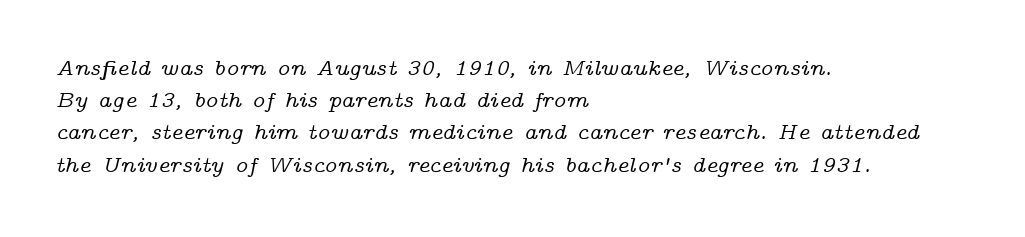
The image shows 23 px text type, italic (leaning right); set left-aligned, normal line spacing (1.4x), normal letter spacing, not underlined.
